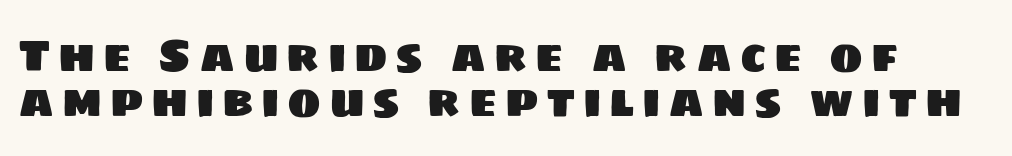
{"serif": "no", "width": "normal", "stroke_contrast": "low", "x_height": "large", "monospaced": "no", "underline": "no", "line_spacing": "tight", "line_spacing_ratio": 1.01, "glyph_px": 45}
